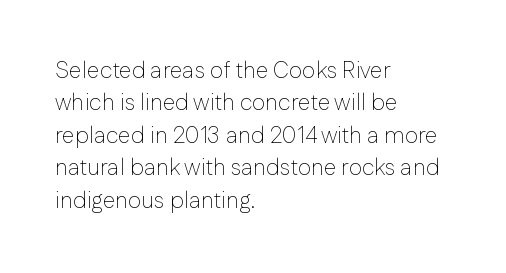
The image shows 23 px text type, upright; set left-aligned, normal line spacing (1.41x), normal letter spacing, not underlined.
